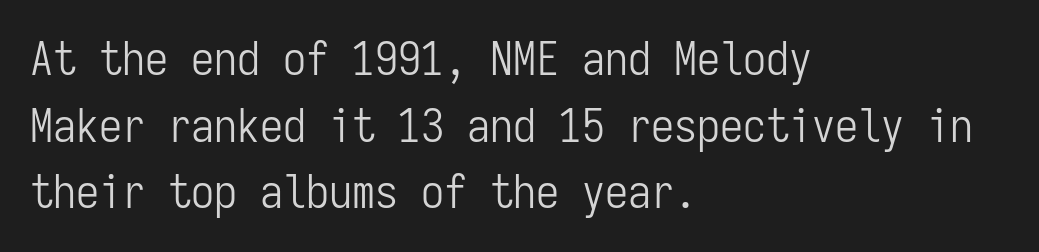
The image shows 46 px light, condensed sans-serif type, upright, monospaced; set left-aligned, normal line spacing (1.45x), normal letter spacing, not underlined; low stroke contrast and a medium x-height.
